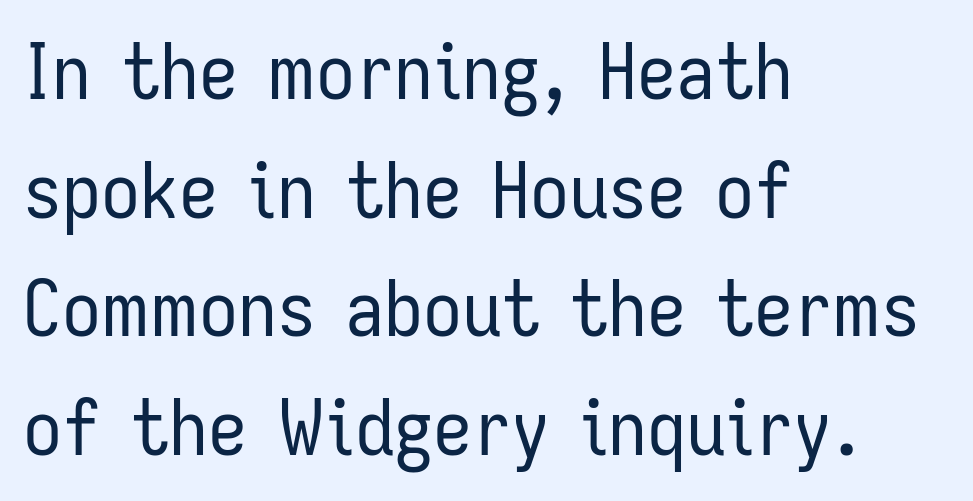
{"serif": "no", "italic": "no", "bold": "no", "weight": "regular", "width": "condensed", "stroke_contrast": "low", "x_height": "medium", "monospaced": "no", "underline": "no", "align": "left", "line_spacing": "normal", "line_spacing_ratio": 1.52, "letter_spacing": "normal", "letter_spacing_em": 0.0, "glyph_px": 78}
